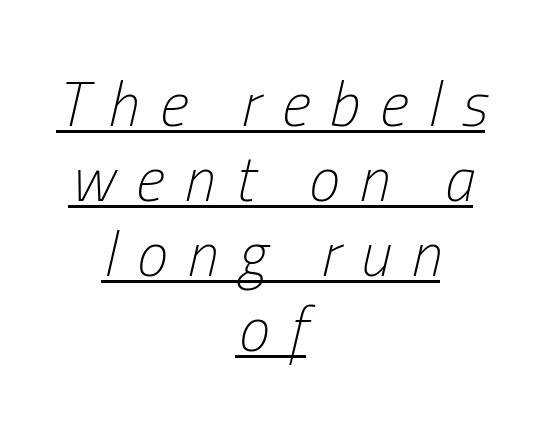
The image shows 62 px light, condensed type, italic (leaning right); set centered, line spacing 1.21x, unusually wide letter spacing (+0.33 em), underlined; low stroke contrast and a medium x-height.
